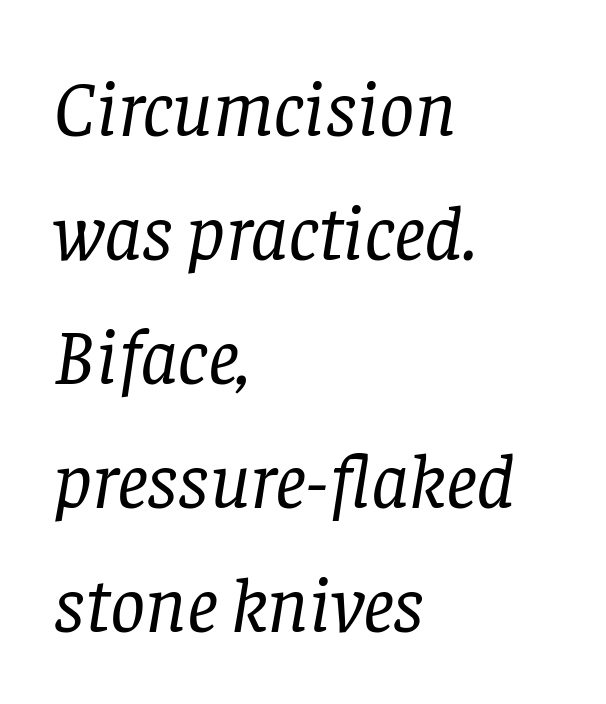
Q: Is the text bold? A: No.
Q: Is the text italic (slanted)? A: Yes, it leans right by about 8 degrees.
Q: Is the typeface a serif or a sans-serif typeface? A: Serif.
Q: Is the text underlined? A: No.
Q: How is the paragraph aligned? A: Left-aligned.
Q: Is the spacing between letters normal or unusually wide? A: Normal.
Q: Is the spacing between lines tight, normal or loose? A: Normal.
Q: Width (condensed, normal, or wide)? A: Normal.
Q: Stroke contrast? A: Low.
Q: x-height? A: Large.
Q: Monospaced? A: No.
